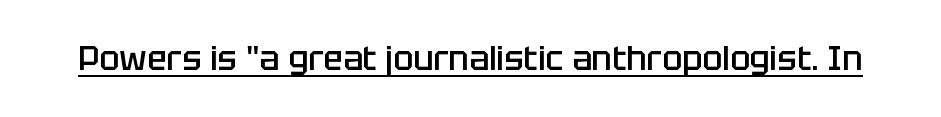
Q: Is the text bold? A: Semi-bold.
Q: Is the text italic (slanted)? A: No, it is upright.
Q: Is the typeface a serif or a sans-serif typeface? A: Sans-serif.
Q: Is the text underlined? A: Yes.
Q: Is the spacing between letters normal or unusually wide? A: Normal.
Q: Width (condensed, normal, or wide)? A: Normal.
Q: Stroke contrast? A: Low.
Q: x-height? A: Large.
Q: Monospaced? A: No.
